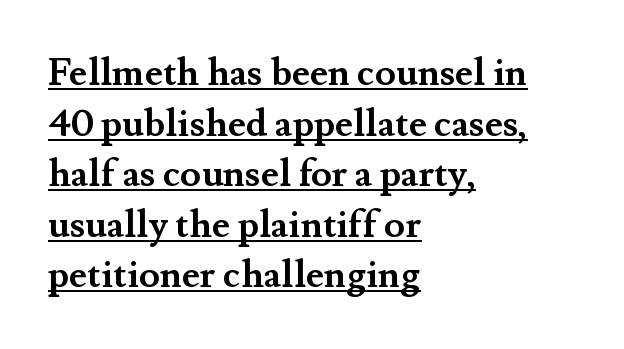
The image shows 38 px semibold serif type, upright; set left-aligned, normal line spacing (1.33x), normal letter spacing, underlined; medium stroke contrast and a small x-height.
